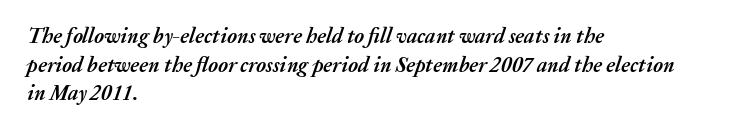
The image shows 21 px bold type, italic (leaning right); set left-aligned, normal line spacing (1.36x), normal letter spacing, not underlined.
